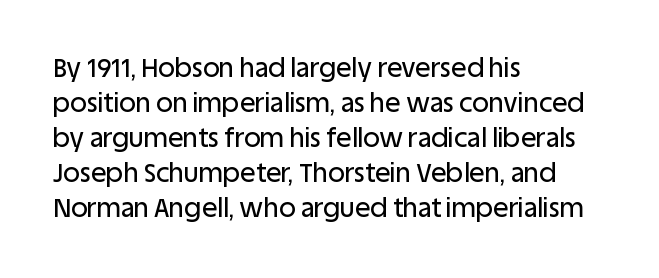
The image shows 26 px text type, upright; set left-aligned, normal line spacing (1.35x), normal letter spacing, not underlined.
